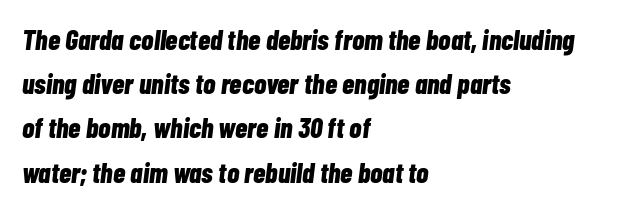
Q: Is the text bold? A: Yes.
Q: Is the text italic (slanted)? A: Yes, it leans right by about 7 degrees.
Q: Is the text underlined? A: No.
Q: How is the paragraph aligned? A: Left-aligned.
Q: Is the spacing between letters normal or unusually wide? A: Normal.
Q: Is the spacing between lines tight, normal or loose? A: Normal.
Q: Width (condensed, normal, or wide)? A: Condensed.
Q: Stroke contrast? A: Low.
Q: x-height? A: Medium.
Q: Monospaced? A: No.
